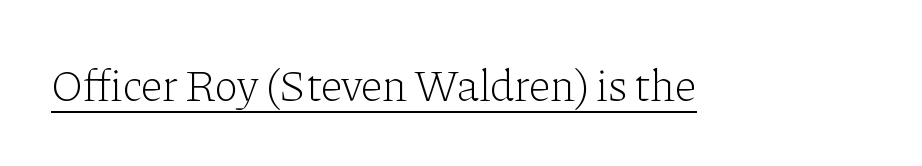
Q: Is the text bold? A: No.
Q: Is the text italic (slanted)? A: No, it is upright.
Q: Is the typeface a serif or a sans-serif typeface? A: Serif.
Q: Is the text underlined? A: Yes.
Q: Is the spacing between letters normal or unusually wide? A: Normal.
Q: Width (condensed, normal, or wide)? A: Normal.
Q: Stroke contrast? A: Low.
Q: x-height? A: Medium.
Q: Monospaced? A: No.
